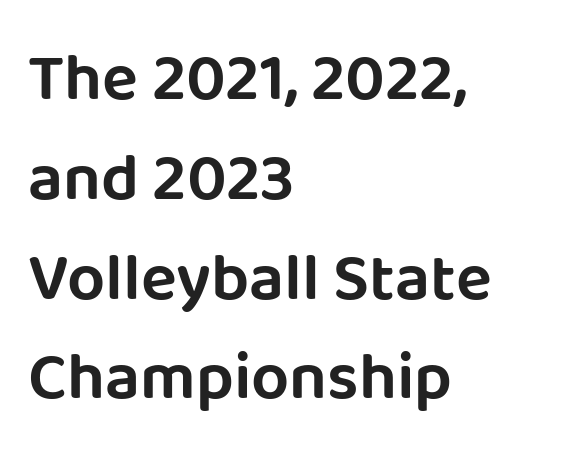
Horizontal bands of white between lines are of average thickness. These lines are rendered in a variable-pitch font. Spacing between characters is what you'd get straight out of the box. Does the copy run flush right? No — it runs flush left. Each letter's strokes conclude bluntly, with no projecting serifs.
